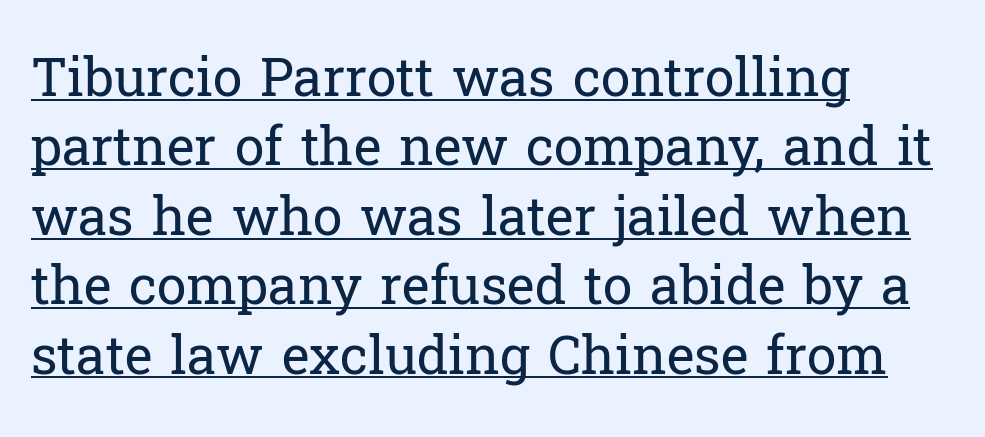
The image shows 53 px regular-weight serif type, upright; set left-aligned, normal line spacing (1.31x), normal letter spacing, underlined; low stroke contrast and a medium x-height.
